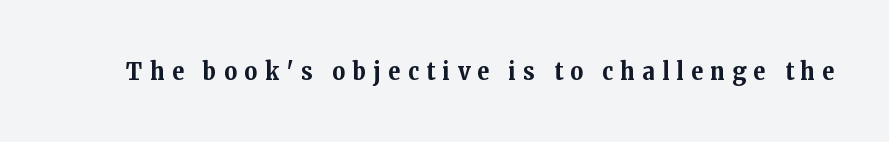
{"italic": "no", "bold": "yes", "underline": "no", "letter_spacing": "wide", "letter_spacing_em": 0.3, "glyph_px": 25}
